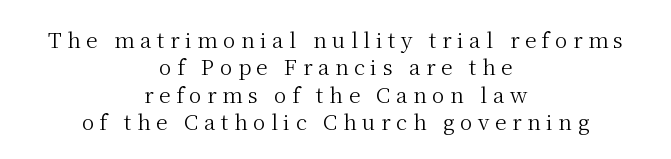
Caption: multi-line text, centered on the measure. Ordinary non-slanted type is in use. Just letters on the line, the space beneath them empty. Evenly set lines give the paragraph a standard silhouette. Spacing between characters has been opened up far beyond the box default.
